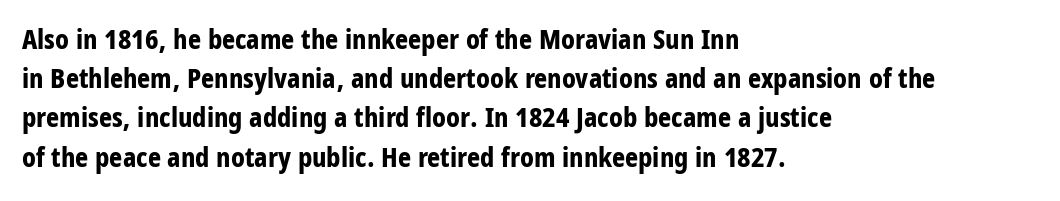
The image shows 28 px bold, condensed sans-serif type, upright; set left-aligned, normal line spacing (1.4x), normal letter spacing, not underlined; low stroke contrast and a large x-height.
